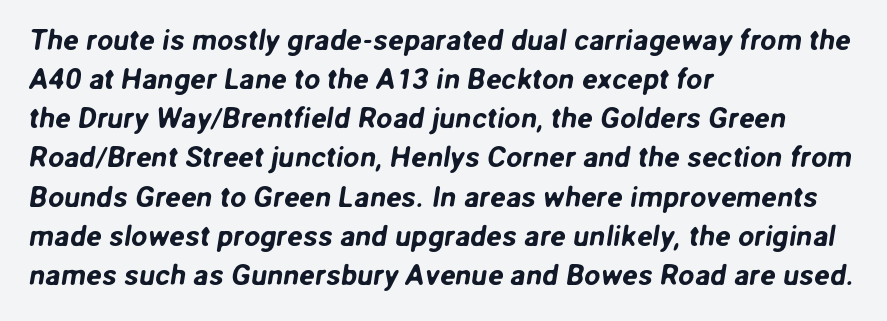
Typographically, this falls in the sans-serif category. A student would call this left alignment; a typographer would say flush left, rag right. Nobody drew a line under any word here. The rendering uses a moderate line-height, typical for paragraphs. You could not count columns in this text — the font is proportionally spaced.
